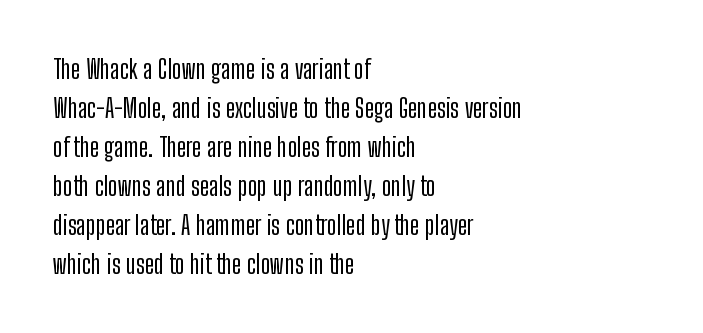
{"italic": "no", "underline": "no", "align": "left", "line_spacing": "normal", "line_spacing_ratio": 1.5, "letter_spacing": "normal", "letter_spacing_em": 0.0, "glyph_px": 26}
